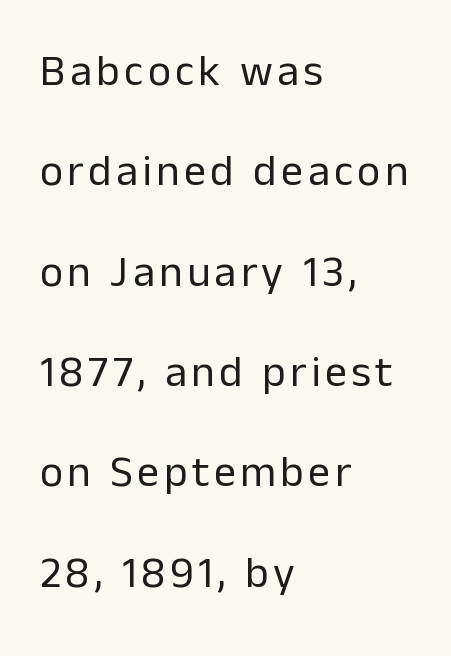
Students, observe: this is what heavily led, spacious text looks like. No extra ink here — the face is not bold. Any mark beneath the type? The region is blank. I'd call this a sans setting — the letters go barefoot. In CSS terms this would be text-align: left. Each letter keeps its own natural width here, so spacing adapts to shape.
